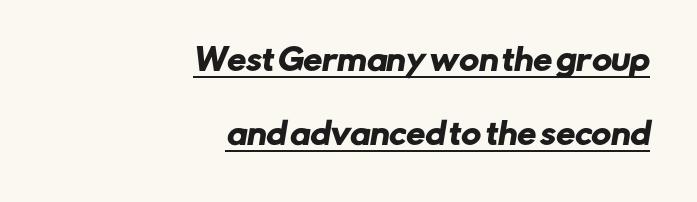
Character widths vary here, with narrow letters taking less room than wide ones. Serifs: no, the terminals of the letterforms are clean. Quick note: interline space is abundant. A rule runs beneath these lines of type. The lines in this sample share a right terminus and differ only in where they begin. Caption: standard tracking, unaltered.
